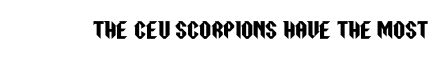
Every character sits straight up, as roman type does. The string is rendered with underlining switched off. Students, note that the glyphs here touch the page at normal intervals.
